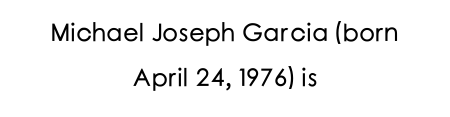
How are the letters spaced? Ordinarily, with no added tracking. These lines were composed using upright roman letters. Underline: absent. Every row of glyphs is offset so its center matches the block's center.
